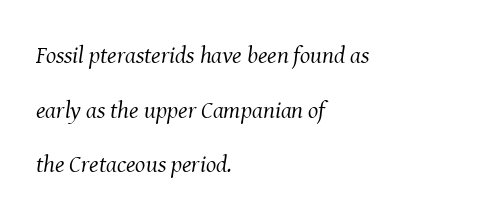
{"italic": "yes", "lean": "right", "slant_degrees": 8, "bold": "no", "underline": "no", "align": "left", "line_spacing": "loose", "line_spacing_ratio": 2.28, "letter_spacing": "normal", "letter_spacing_em": 0.0, "glyph_px": 24}
